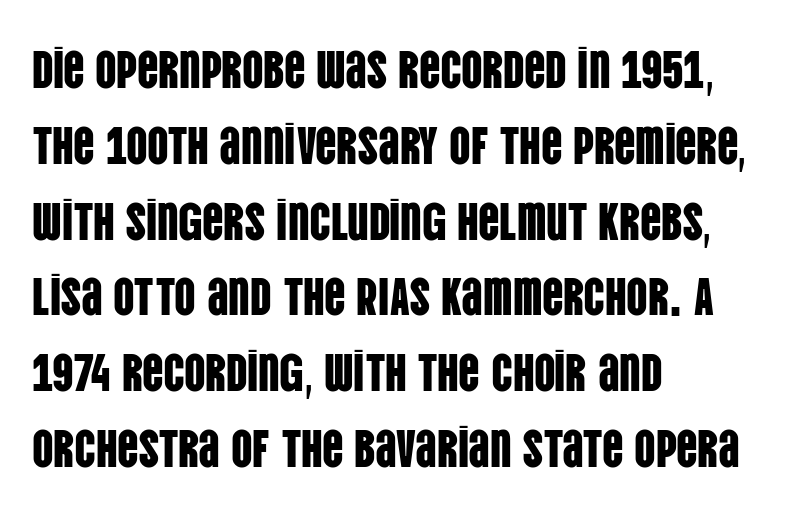
The words here are not underlined. Upright lettering throughout. The line-height multiplier appears to be the usual default. Teacher's note: observe the even left margin — that is flush-left alignment. The rendering uses natural spacing where letterforms have individual widths.
